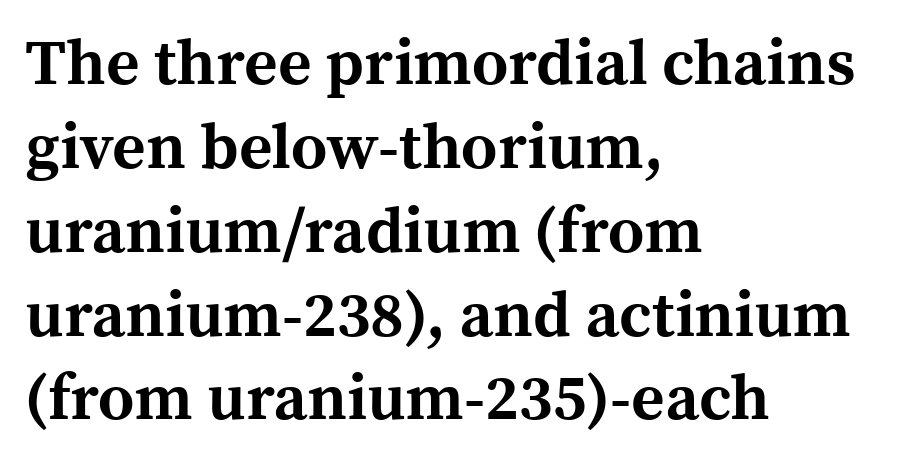
The image shows 64 px bold serif type, upright; set left-aligned, normal line spacing (1.31x), normal letter spacing, not underlined; a medium x-height.
